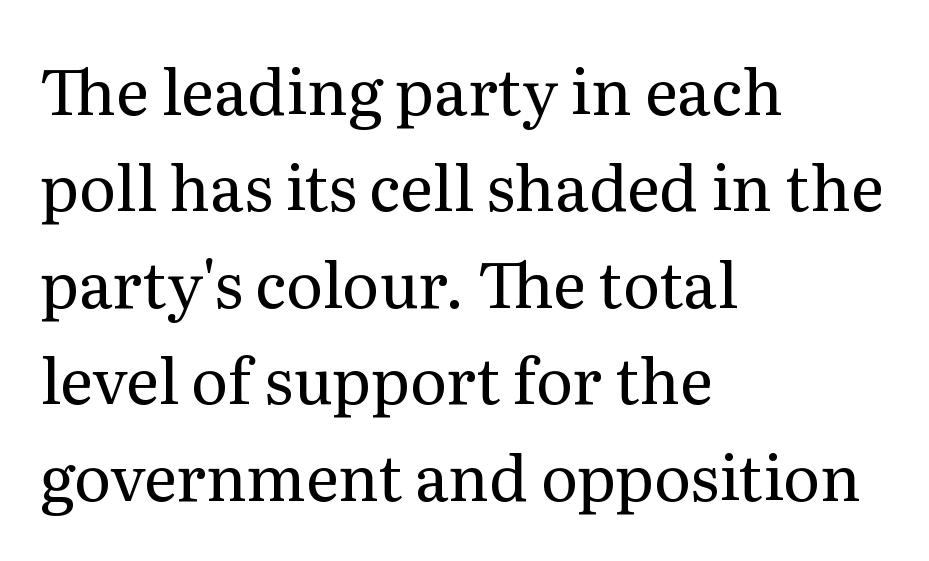
Interline gaps are of average width in this sample. Nope, not italic — everything's standing straight. If you drew a ruler down the left edge, every line would touch it. A bare baseline throughout the passage. No heavy texture on the line: the type isn't bold.
